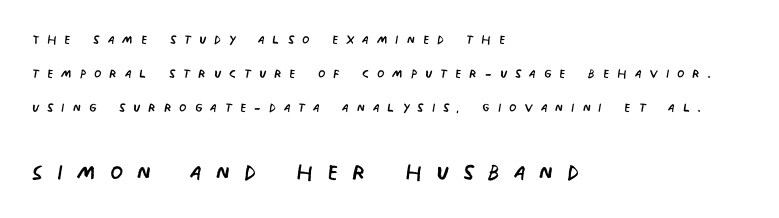
{"serif": "no", "bold": "no", "weight": "regular", "width": "condensed", "stroke_contrast": "low", "x_height": "large", "monospaced": "no", "underline": "no", "align": "left", "line_spacing": "loose", "line_spacing_ratio": 2.0, "letter_spacing": "wide", "letter_spacing_em": 0.45, "larger_block": "second", "size_ratio": 1.76, "glyph_px": 30}
